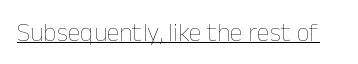
{"italic": "no", "bold": "no", "underline": "yes", "letter_spacing": "normal", "letter_spacing_em": 0.0, "glyph_px": 26}
